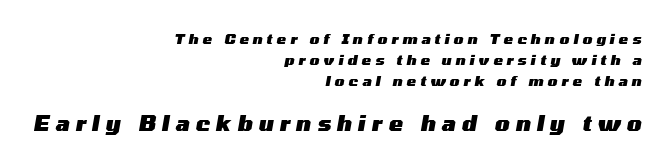
Q: Is the text bold? A: Yes.
Q: Is the text italic (slanted)? A: Yes, it leans right by about 10 degrees.
Q: Is the text underlined? A: No.
Q: How is the paragraph aligned? A: Right-aligned.
Q: Is the spacing between letters normal or unusually wide? A: Unusually wide.
Q: Is the spacing between lines tight, normal or loose? A: Normal.
Q: Which block of text is set in a larger size, the first (top) or the second (bottom)? A: The second (bottom) one.
